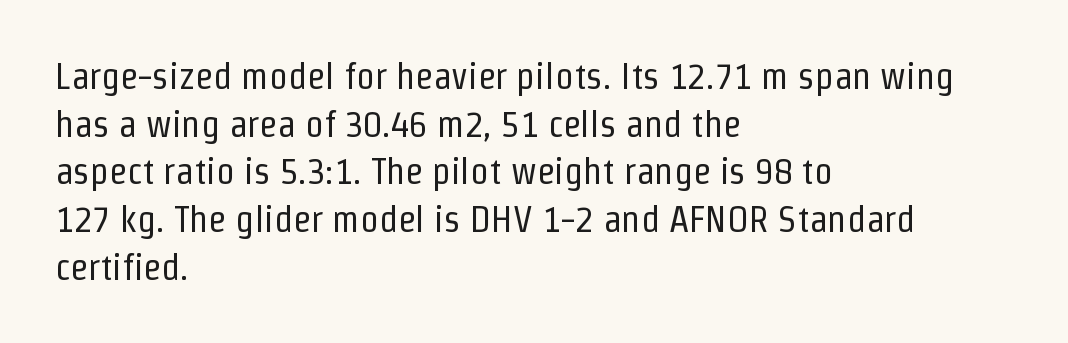
Q: Is the text bold? A: No.
Q: Is the text italic (slanted)? A: No, it is upright.
Q: Is the typeface a serif or a sans-serif typeface? A: Sans-serif.
Q: Is the text underlined? A: No.
Q: How is the paragraph aligned? A: Left-aligned.
Q: Is the spacing between letters normal or unusually wide? A: Normal.
Q: Is the spacing between lines tight, normal or loose? A: Normal.
Q: Width (condensed, normal, or wide)? A: Condensed.
Q: Stroke contrast? A: Low.
Q: x-height? A: Medium.
Q: Monospaced? A: No.
